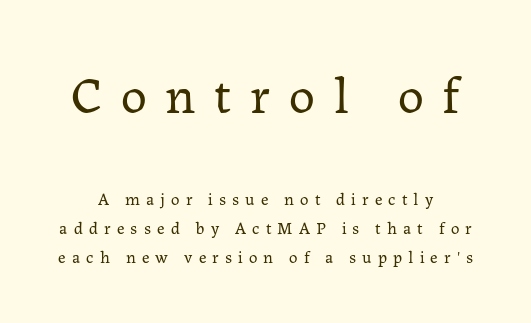
Lines of text with bare space underneath. Is there any slant? The stems are plumb. Observe the wide spacing: letters keep a clear distance from each other. Does the type have serifs? Yes, each stem ends in a small foot. Note the varied advance widths — an 'i' is clearly narrower than an 'm'.
